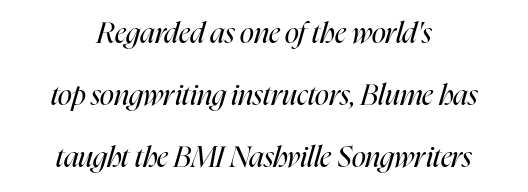
Q: Is the text bold? A: No.
Q: Is the text italic (slanted)? A: Yes, it leans right by about 16 degrees.
Q: Is the text underlined? A: No.
Q: How is the paragraph aligned? A: Centered.
Q: Is the spacing between letters normal or unusually wide? A: Normal.
Q: Is the spacing between lines tight, normal or loose? A: Loose.
Q: Width (condensed, normal, or wide)? A: Condensed.
Q: Stroke contrast? A: High.
Q: x-height? A: Medium.
Q: Monospaced? A: No.
